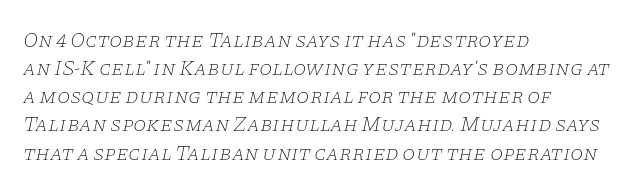
{"italic": "yes", "lean": "right", "slant_degrees": 11, "bold": "no", "underline": "no", "align": "left", "line_spacing": "normal", "line_spacing_ratio": 1.34, "letter_spacing": "normal", "letter_spacing_em": 0.0, "glyph_px": 21}
